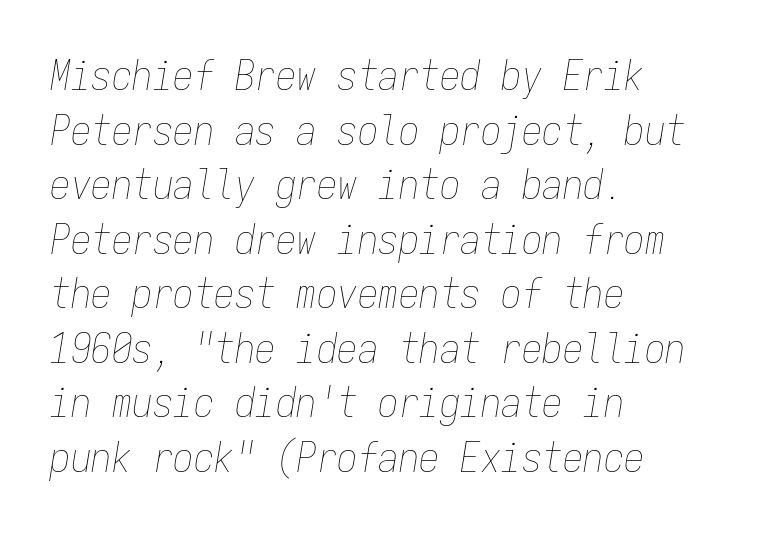
The image shows 41 px thin, condensed type, italic (leaning right), monospaced; set left-aligned, normal line spacing (1.33x), normal letter spacing, not underlined; low stroke contrast and a medium x-height.
